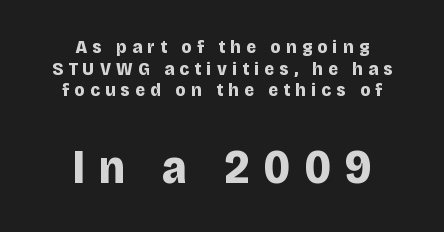
A bare baseline throughout the passage. The lettering holds an erect, upright posture throughout. Two sizes are in play, and the larger belongs to the second block. Look at the bottom of the vertical strokes: they stop flat, with no serifs.
